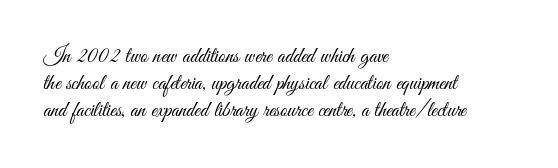
{"bold": "no", "underline": "no", "align": "left", "line_spacing_ratio": 1.22, "letter_spacing": "normal", "letter_spacing_em": 0.0, "glyph_px": 22}
